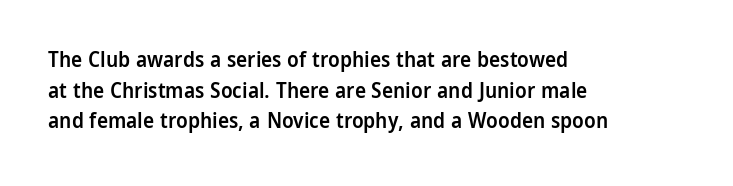
{"italic": "no", "bold": "semi", "underline": "no", "align": "left", "line_spacing": "normal", "line_spacing_ratio": 1.46, "letter_spacing": "normal", "letter_spacing_em": 0.0, "glyph_px": 21}
